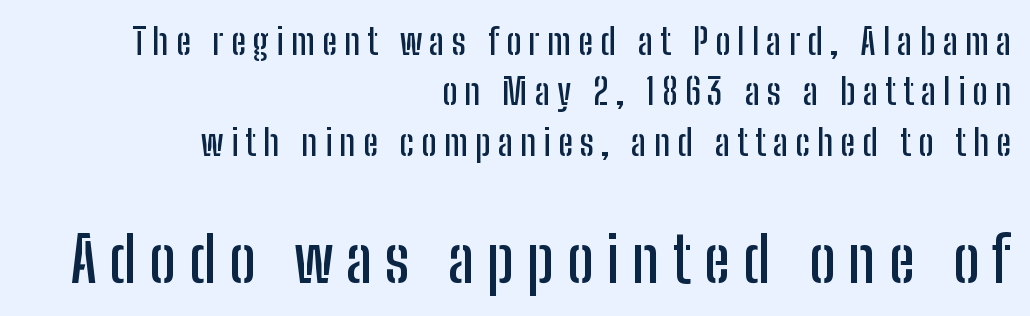
The image shows 63 px condensed sans-serif type, upright; set right-aligned, normal line spacing (1.4x), unusually wide letter spacing (+0.2 em), not underlined; the second (bottom) block is 1.75x larger; low stroke contrast and a medium x-height.
